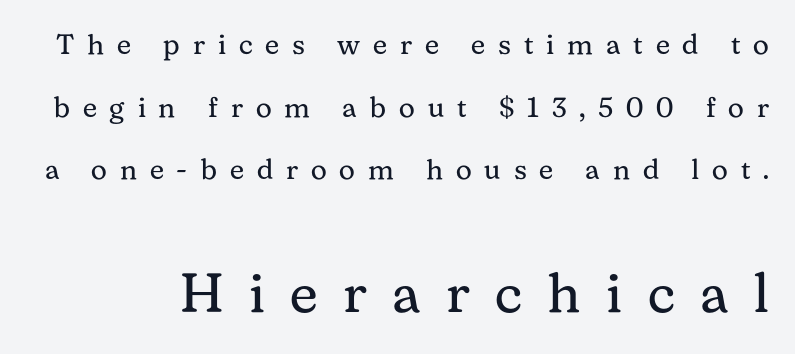
You could not count columns in this text — the font is proportionally spaced. Typesetter's note — lower block bumped up in size, upper block left smaller. On a weight scale, this lands at 450 or below. The specimen reads as upright at a glance. Unlike a clean sans, this face finishes its strokes with serifs. Vertically, the passage feels expansive, rows floating well apart.
